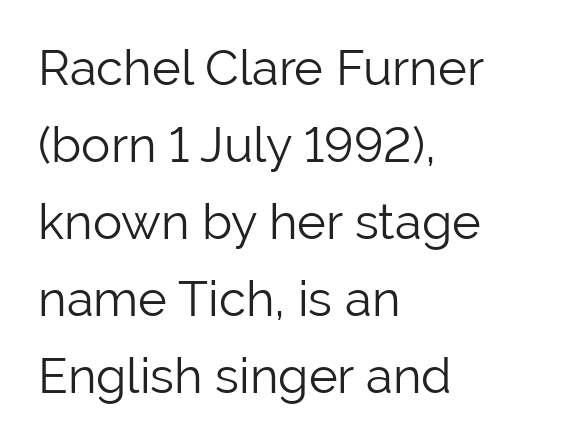
Beneath every word, the page is bare. Reading down the block, your eye returns to a fixed left position each line. Here the designer chose a conventional face with non-uniform glyph widths. This rendering employs a face without finishing strokes, i.e., a sans-serif. The gaps between neighbouring characters are ordinary and unremarkable. Is there any slant? The stems are plumb.
